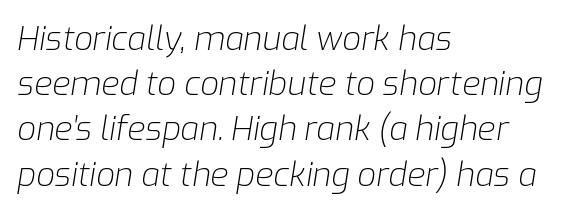
{"italic": "yes", "lean": "right", "slant_degrees": 9, "bold": "no", "weight": "light", "width": "normal", "stroke_contrast": "low", "x_height": "medium", "monospaced": "no", "underline": "no", "align": "left", "line_spacing": "normal", "line_spacing_ratio": 1.37, "letter_spacing": "normal", "letter_spacing_em": 0.0, "glyph_px": 33}
